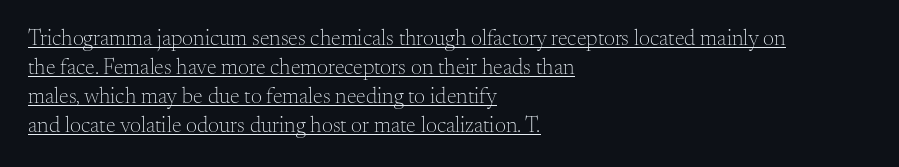
{"italic": "no", "bold": "no", "underline": "yes", "align": "left", "line_spacing": "normal", "line_spacing_ratio": 1.32, "letter_spacing": "normal", "letter_spacing_em": 0.0, "glyph_px": 22}
